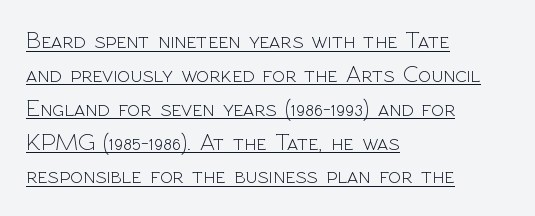
{"italic": "no", "bold": "no", "underline": "yes", "align": "left", "line_spacing": "normal", "line_spacing_ratio": 1.41, "letter_spacing": "normal", "letter_spacing_em": 0.0, "glyph_px": 24}
